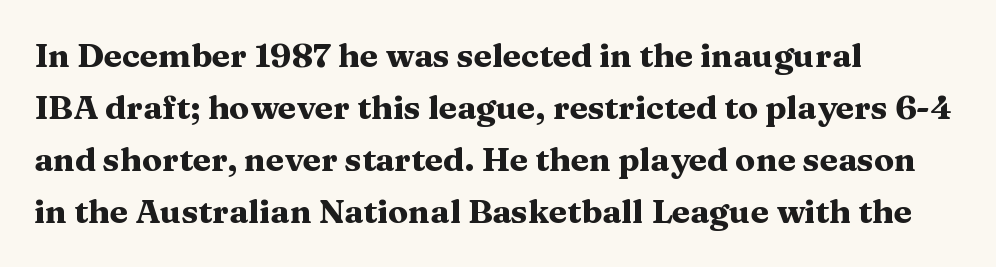
Q: Is the text bold? A: Yes.
Q: Is the text italic (slanted)? A: No, it is upright.
Q: Is the typeface a serif or a sans-serif typeface? A: Serif.
Q: Is the text underlined? A: No.
Q: How is the paragraph aligned? A: Left-aligned.
Q: Is the spacing between letters normal or unusually wide? A: Normal.
Q: Is the spacing between lines tight, normal or loose? A: Normal.
Q: Width (condensed, normal, or wide)? A: Wide.
Q: Stroke contrast? A: Medium.
Q: x-height? A: Medium.
Q: Monospaced? A: No.
